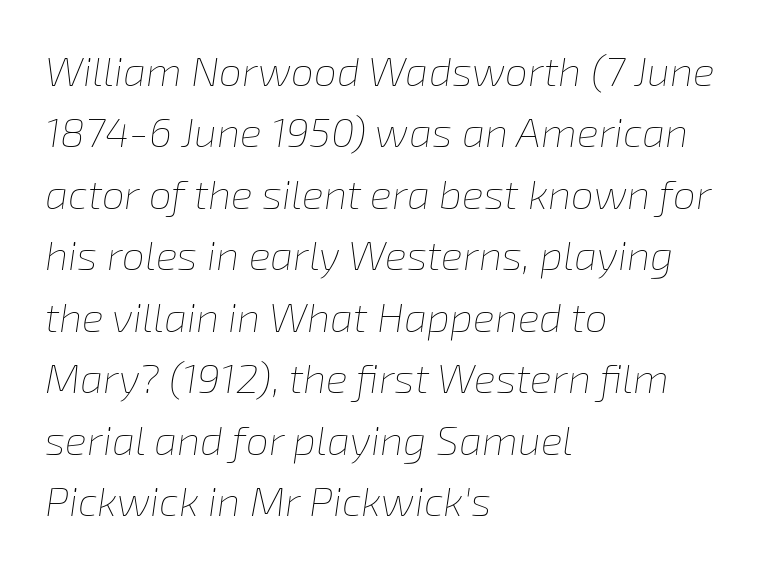
The image shows 41 px thin type, italic (leaning right); set left-aligned, normal line spacing (1.5x), normal letter spacing, not underlined; low stroke contrast and a medium x-height.
